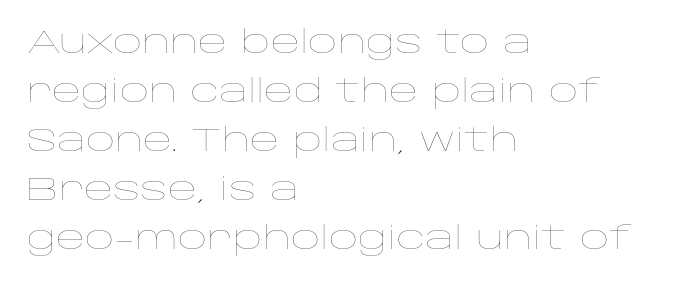
{"italic": "no", "bold": "no", "weight": "thin", "width": "wide", "stroke_contrast": "low", "x_height": "large", "monospaced": "no", "underline": "no", "align": "left", "line_spacing": "normal", "line_spacing_ratio": 1.53, "letter_spacing": "normal", "letter_spacing_em": 0.0, "glyph_px": 32}
